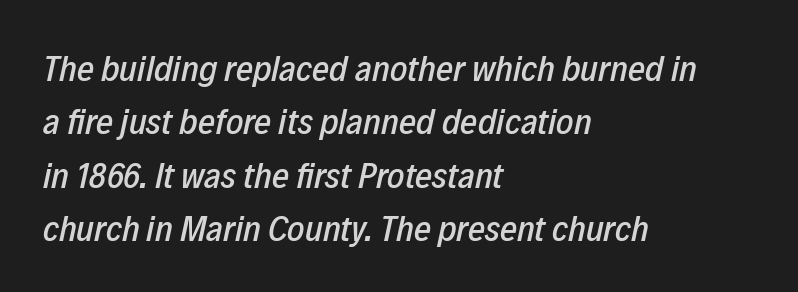
The image shows 37 px condensed type, italic (leaning right); set left-aligned, normal line spacing (1.44x), normal letter spacing, not underlined; low stroke contrast and a medium x-height.
